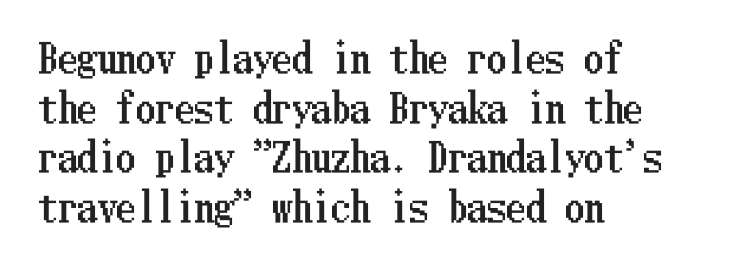
Visually the block forms a straight wall on the left and a jagged coastline on the right. Only glyphs here, with clear space below each row. The leading is moderate, giving the passage an even texture. This is roman type, the default non-slanted kind.
